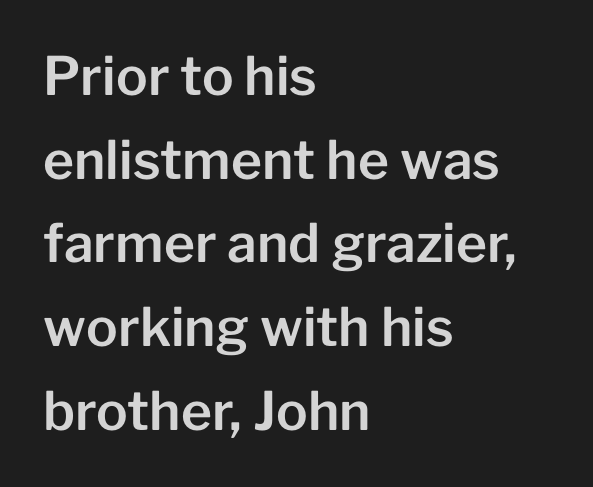
The image shows 53 px sans-serif type, upright; set left-aligned, normal line spacing (1.58x), normal letter spacing, not underlined; low stroke contrast and a medium x-height.
